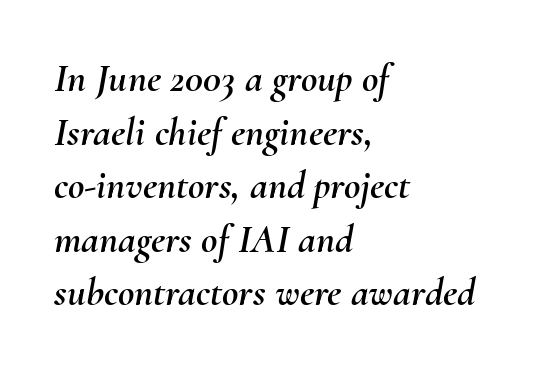
No extra tracking has been applied to these lines. Notice how the stems are inclined rather than vertical — that's the hallmark of italics. All the whitespace from short lines collects on the right. Regarding leading, the lines here are spaced in the standard way. Each letter keeps its own natural width here, so spacing adapts to shape.
